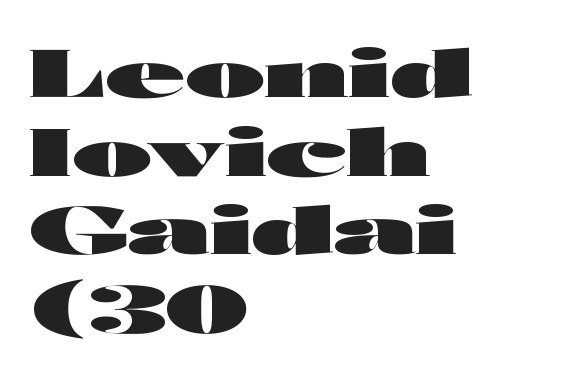
The image shows 65 px heavy, wide sans-serif type, upright; set left-aligned, line spacing 1.21x, normal letter spacing, not underlined; high stroke contrast and a medium x-height.
